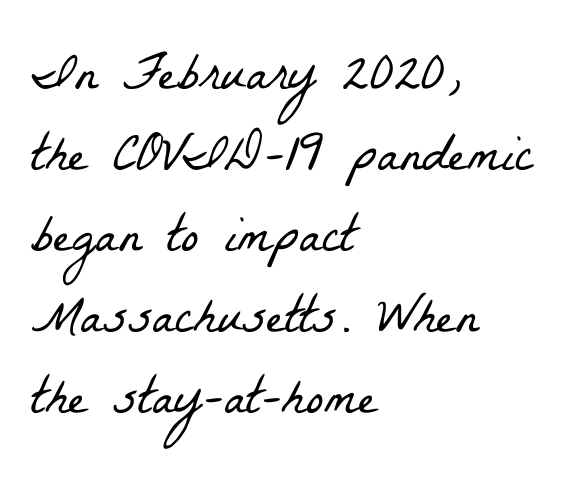
{"serif": "yes", "bold": "no", "weight": "light", "width": "condensed", "stroke_contrast": "low", "x_height": "medium", "monospaced": "no", "underline": "no", "align": "left", "line_spacing": "normal", "line_spacing_ratio": 1.53, "letter_spacing": "normal", "letter_spacing_em": 0.0, "glyph_px": 53}
